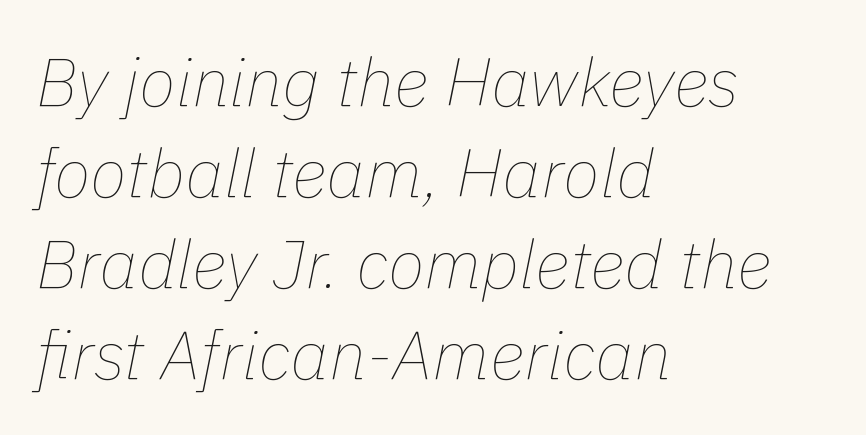
Would a proofreader flag this as italicized? Yes. Compared with typical body copy, the letter spacing here is the same. In terms of leading, this rendering sits right in the middle. Character widths vary here, with narrow letters taking less room than wide ones. Think standard paragraph weight, or any step lighter than that. This rendering uses left alignment, leaving the right contour irregular.
